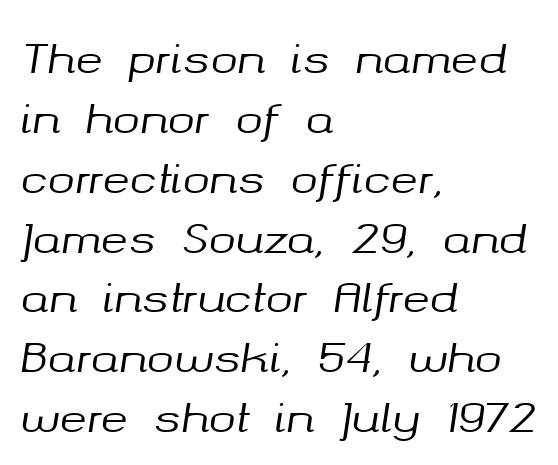
The image shows 41 px text type, italic (leaning right); set left-aligned, normal line spacing (1.46x), normal letter spacing, not underlined; medium stroke contrast and a medium x-height.
